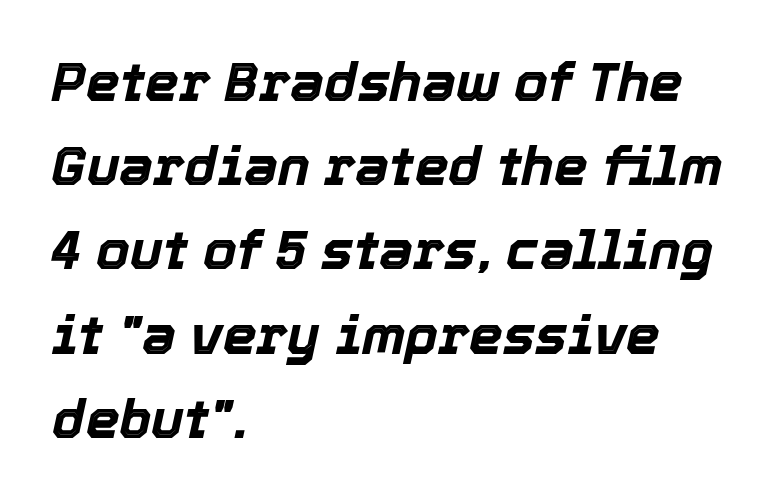
The image shows 54 px bold type, italic (leaning right); set left-aligned, normal line spacing (1.56x), normal letter spacing, not underlined; a medium x-height.
